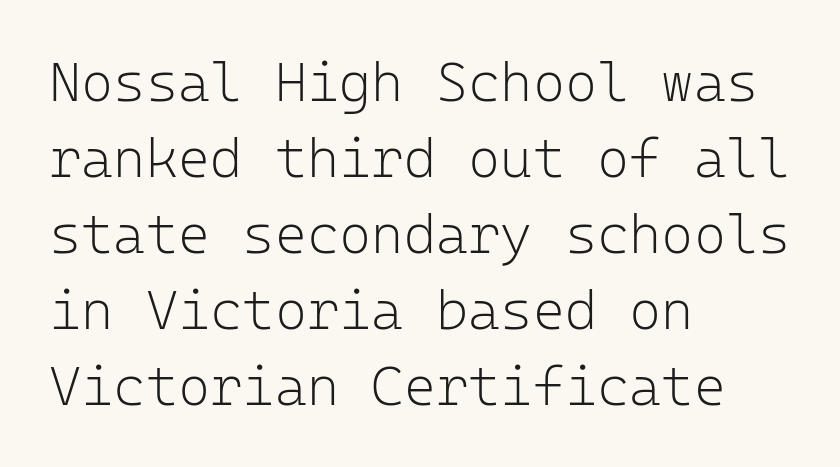
The image shows 55 px light sans-serif type, upright, monospaced; set left-aligned, normal line spacing (1.38x), normal letter spacing, not underlined; low stroke contrast and a medium x-height.
